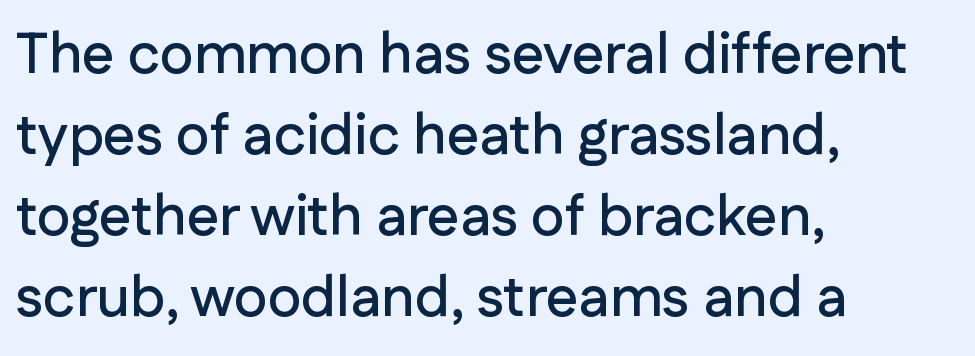
Do the characters align in a grid? No, the font is proportional. Glance below the letters and you will spot only blank space. Glyph-to-glyph distance matches everyday printed text. The line-height multiplier appears to be the usual default. Each line starts at the same left margin while the right side varies. When letters stand straight like this, we call the style roman or upright.
